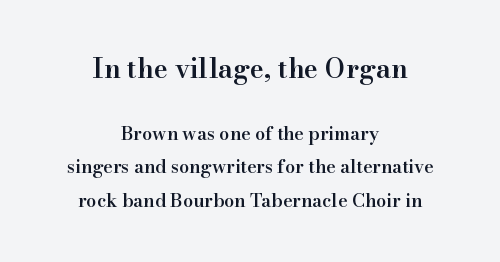
Moderately thickened strokes mark this as semibold type. The setting favours the middle, as headings and verse often do. Tall strokes in this sample are plumb rather than angled. These lines keep a tight, regular rhythm from letter to letter. Quick note: underline off.
